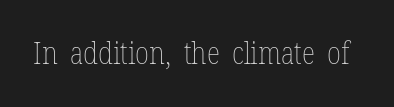
Q: Is the text bold? A: No.
Q: Is the text italic (slanted)? A: No, it is upright.
Q: Is the text underlined? A: No.
Q: Is the spacing between letters normal or unusually wide? A: Normal.
Q: Width (condensed, normal, or wide)? A: Condensed.
Q: Stroke contrast? A: Low.
Q: x-height? A: Medium.
Q: Monospaced? A: No.
